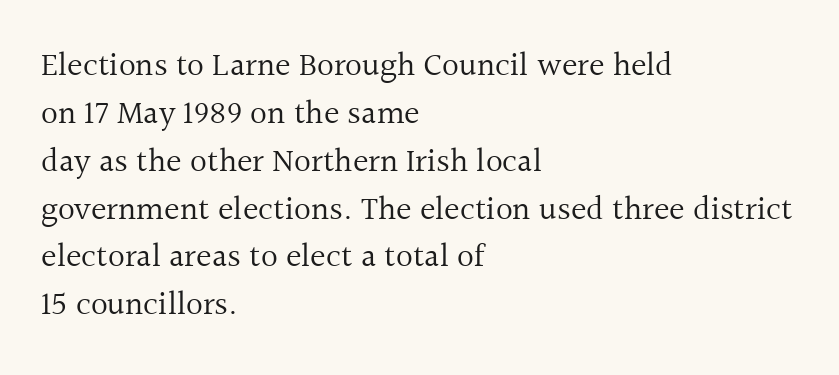
The image shows 33 px regular-weight serif type, upright; set left-aligned, normal line spacing (1.45x), normal letter spacing, not underlined; a medium x-height.
